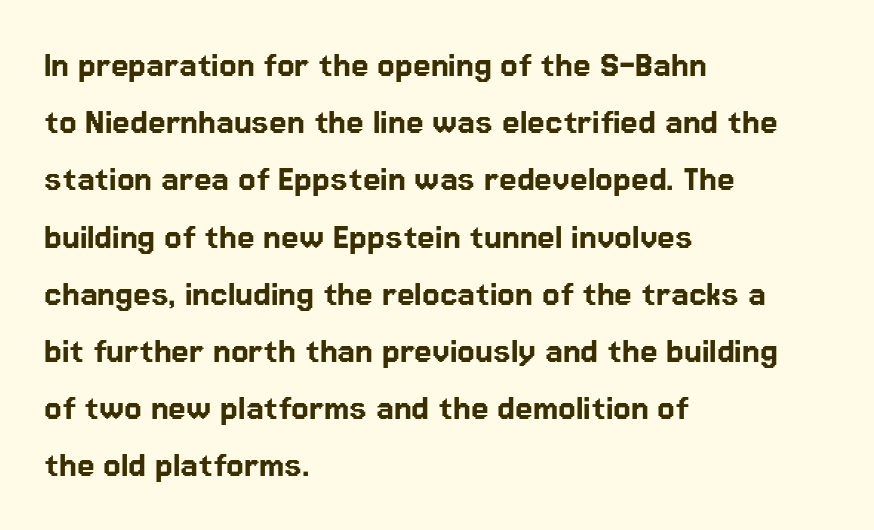
{"serif": "no", "italic": "no", "width": "normal", "stroke_contrast": "low", "x_height": "medium", "monospaced": "no", "underline": "no", "align": "left", "line_spacing": "normal", "line_spacing_ratio": 1.43, "letter_spacing": "normal", "letter_spacing_em": 0.0, "glyph_px": 40}
